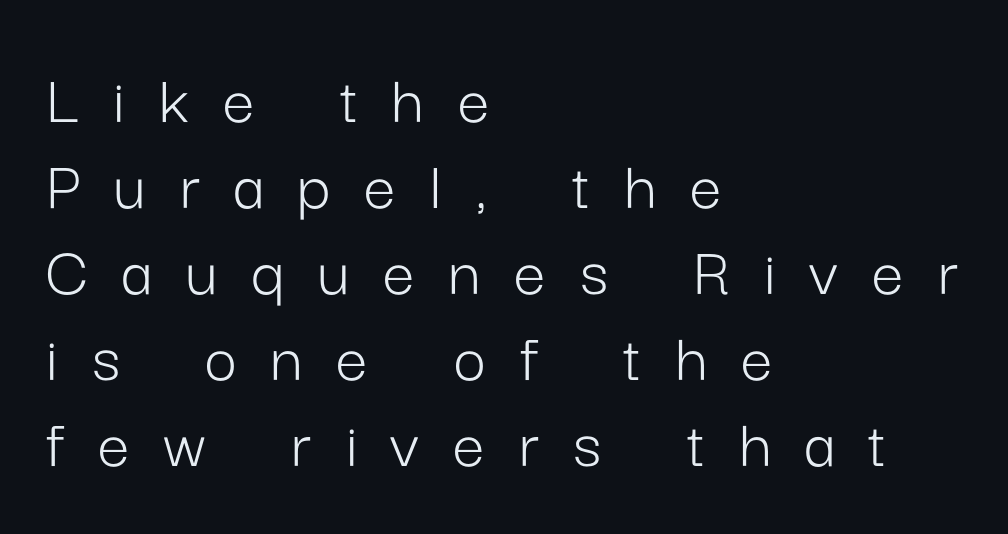
Q: Is the text bold? A: No.
Q: Is the text italic (slanted)? A: No, it is upright.
Q: Is the typeface a serif or a sans-serif typeface? A: Sans-serif.
Q: Is the text underlined? A: No.
Q: How is the paragraph aligned? A: Left-aligned.
Q: Is the spacing between letters normal or unusually wide? A: Unusually wide.
Q: Width (condensed, normal, or wide)? A: Normal.
Q: Stroke contrast? A: Low.
Q: x-height? A: Medium.
Q: Monospaced? A: No.
